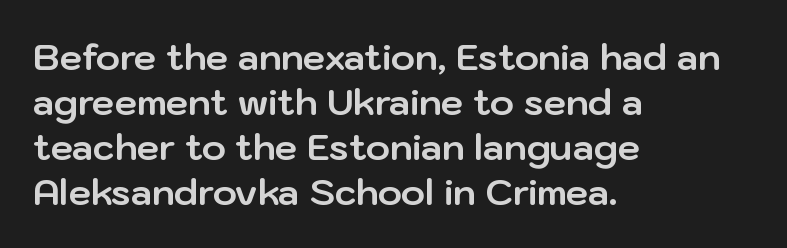
This sample keeps an unexceptional amount of space between lines. The passage is arranged the way most books set body copy — flush left. Compared with typical body copy, the letter spacing here is the same. Descenders hang freely into open space. Strong, thick strokes mark this as bold type.
